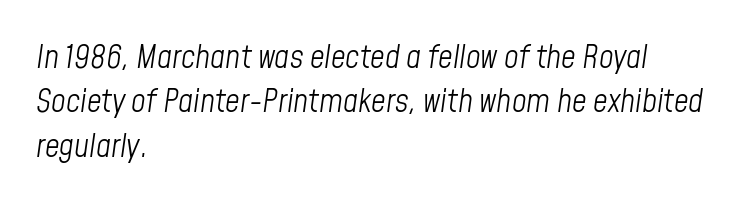
The image shows 32 px light, condensed type, italic (leaning right); set left-aligned, normal line spacing (1.39x), normal letter spacing, not underlined; low stroke contrast and a medium x-height.
